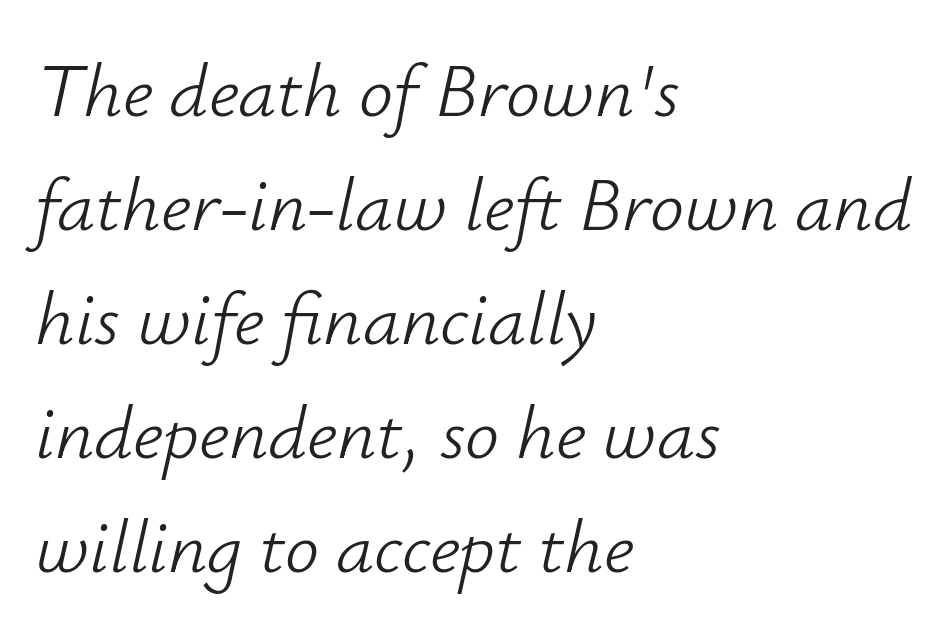
The image shows 76 px light type, italic (leaning right); set left-aligned, normal line spacing (1.5x), normal letter spacing, not underlined; low stroke contrast and a small x-height.
